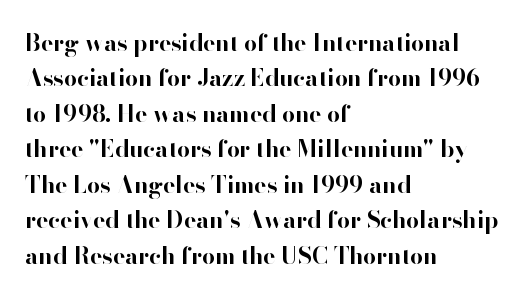
{"italic": "no", "bold": "yes", "underline": "no", "align": "left", "line_spacing": "normal", "line_spacing_ratio": 1.54, "letter_spacing": "normal", "letter_spacing_em": 0.0, "glyph_px": 23}
